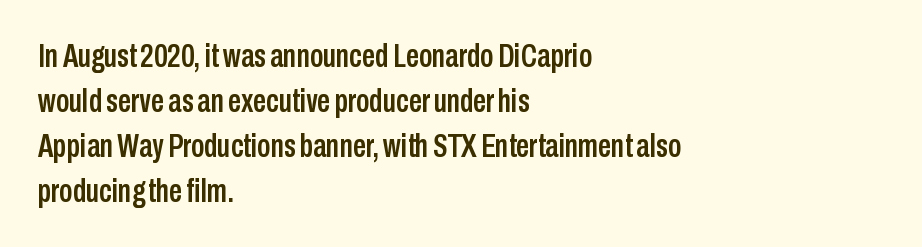
Each line starts at the same left margin while the right side varies. The letters stand straight up with perfectly vertical stems. The rendering shows plain stroke endings on the letterforms — a sans-serif design. How are the letters spaced? Ordinarily, with no added tracking. These lines are rendered in a variable-pitch font.
